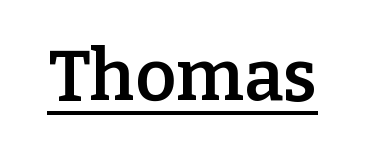
Q: Is the text bold? A: Semi-bold.
Q: Is the text italic (slanted)? A: No, it is upright.
Q: Is the typeface a serif or a sans-serif typeface? A: Serif.
Q: Is the text underlined? A: Yes.
Q: Is the spacing between letters normal or unusually wide? A: Normal.
Q: Width (condensed, normal, or wide)? A: Normal.
Q: Stroke contrast? A: Low.
Q: x-height? A: Medium.
Q: Monospaced? A: No.
